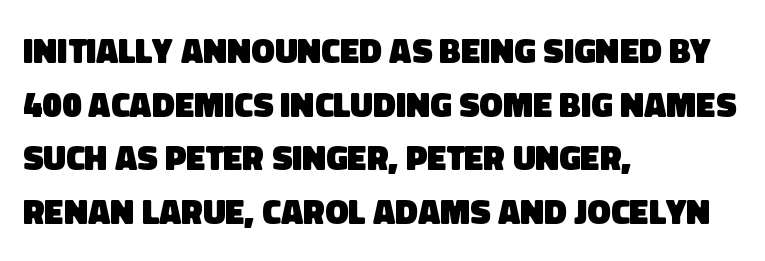
{"serif": "no", "bold": "yes", "weight": "heavy", "width": "normal", "stroke_contrast": "low", "x_height": "large", "monospaced": "no", "underline": "no", "align": "left", "line_spacing": "normal", "line_spacing_ratio": 1.53, "letter_spacing": "normal", "letter_spacing_em": 0.0, "glyph_px": 35}
